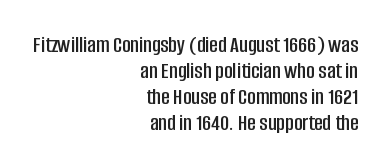
The image shows 23 px text type, upright; set right-aligned, tight line spacing (1.13x), normal letter spacing, not underlined.
